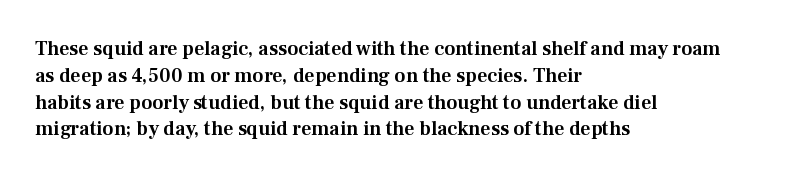
The image shows 20 px text type, upright; set left-aligned, normal line spacing (1.34x), normal letter spacing, not underlined.
